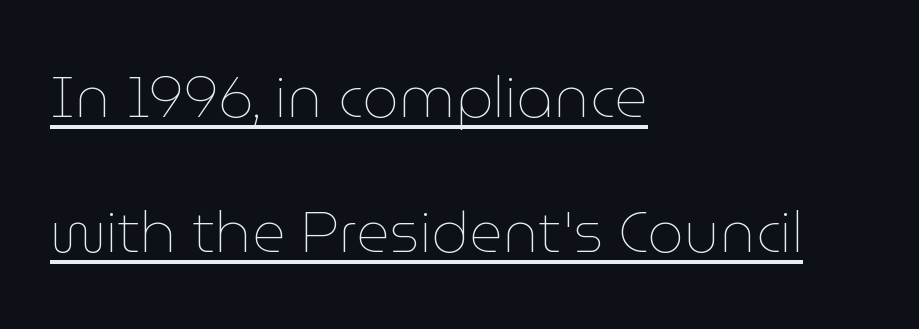
{"italic": "no", "bold": "no", "weight": "thin", "width": "normal", "stroke_contrast": "low", "x_height": "medium", "monospaced": "no", "underline": "yes", "align": "left", "line_spacing": "loose", "line_spacing_ratio": 2.33, "letter_spacing": "normal", "letter_spacing_em": 0.0, "glyph_px": 58}
